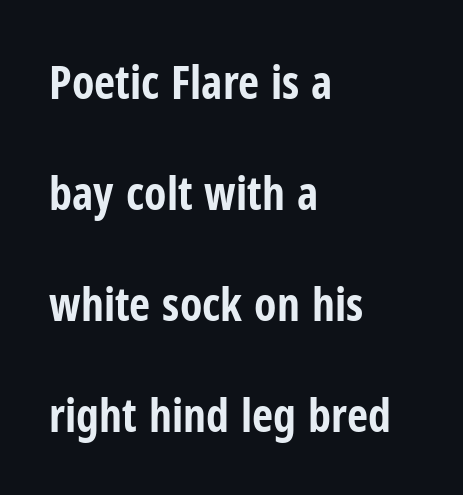
The image shows 46 px bold, condensed sans-serif type, upright; set left-aligned, loose line spacing (2.41x), normal letter spacing, not underlined; low stroke contrast and a medium x-height.
